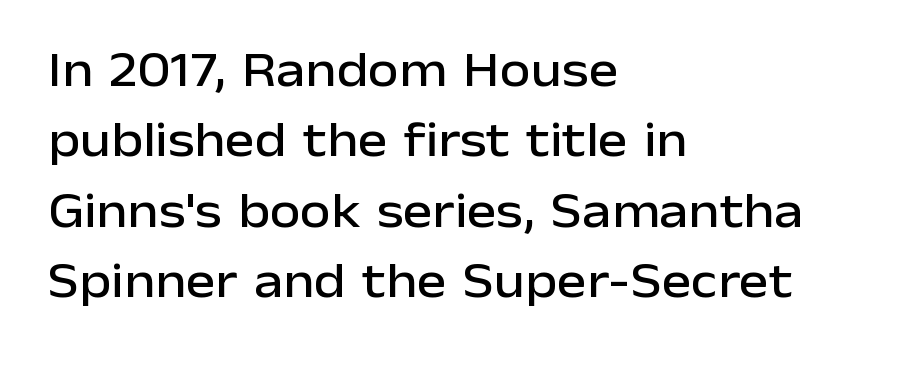
Q: Is the text italic (slanted)? A: No, it is upright.
Q: Is the typeface a serif or a sans-serif typeface? A: Sans-serif.
Q: Is the text underlined? A: No.
Q: How is the paragraph aligned? A: Left-aligned.
Q: Is the spacing between letters normal or unusually wide? A: Normal.
Q: Is the spacing between lines tight, normal or loose? A: Normal.
Q: Width (condensed, normal, or wide)? A: Normal.
Q: Stroke contrast? A: Low.
Q: x-height? A: Medium.
Q: Monospaced? A: No.
